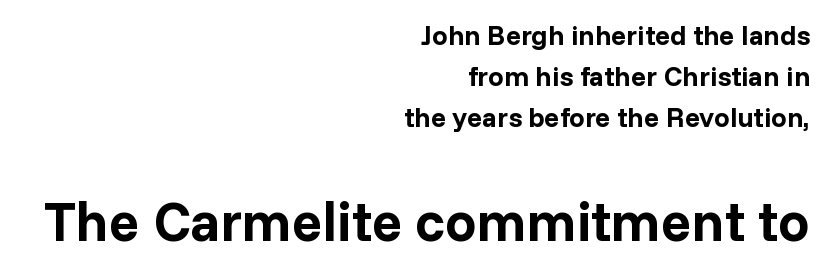
{"serif": "no", "italic": "no", "bold": "yes", "weight": "bold", "width": "normal", "stroke_contrast": "low", "x_height": "medium", "monospaced": "no", "underline": "no", "align": "right", "line_spacing": "normal", "line_spacing_ratio": 1.47, "letter_spacing": "normal", "letter_spacing_em": 0.0, "larger_block": "second", "size_ratio": 2.0, "glyph_px": 56}
